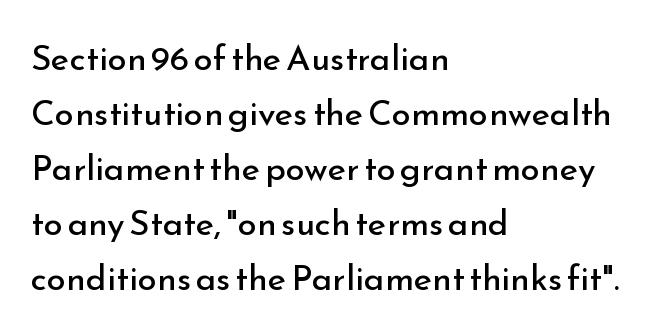
Q: Is the text bold? A: No.
Q: Is the text italic (slanted)? A: No, it is upright.
Q: Is the typeface a serif or a sans-serif typeface? A: Sans-serif.
Q: Is the text underlined? A: No.
Q: How is the paragraph aligned? A: Left-aligned.
Q: Is the spacing between letters normal or unusually wide? A: Normal.
Q: Is the spacing between lines tight, normal or loose? A: Normal.
Q: Width (condensed, normal, or wide)? A: Normal.
Q: Stroke contrast? A: Low.
Q: x-height? A: Small.
Q: Monospaced? A: No.
